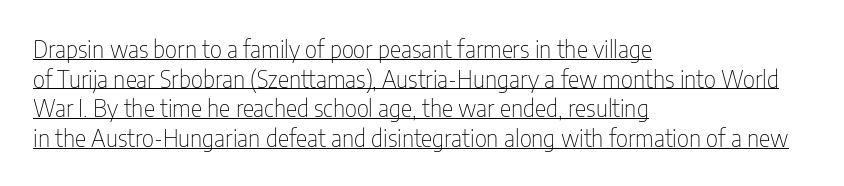
The rag falls on the right side of this text block. The face used here appears with an underline applied. The typesetting does not lean heavy: it is not bold. The letters stand straight up with perfectly vertical stems. Tracking here is standard; glyphs follow each other at the usual distance.
